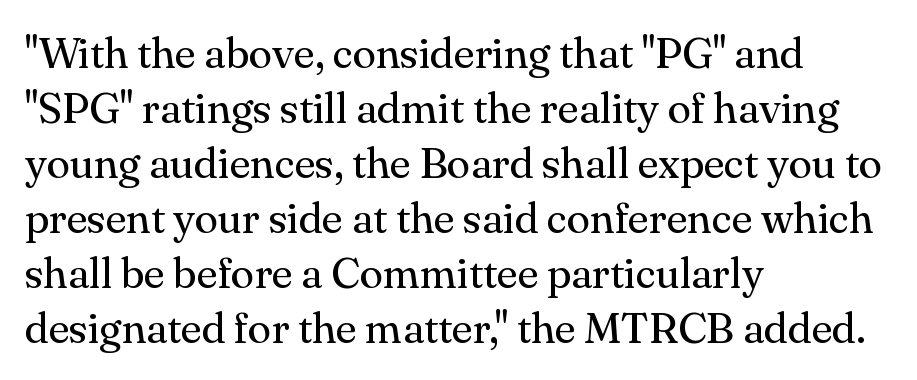
{"serif": "yes", "italic": "no", "bold": "no", "weight": "regular", "width": "normal", "stroke_contrast": "medium", "x_height": "small", "monospaced": "no", "underline": "no", "align": "left", "line_spacing": "normal", "line_spacing_ratio": 1.28, "letter_spacing": "normal", "letter_spacing_em": 0.0, "glyph_px": 43}
